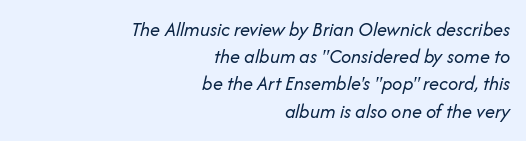
{"italic": "yes", "lean": "right", "slant_degrees": 14, "bold": "no", "underline": "no", "align": "right", "line_spacing": "normal", "line_spacing_ratio": 1.36, "letter_spacing": "normal", "letter_spacing_em": 0.0, "glyph_px": 20}
